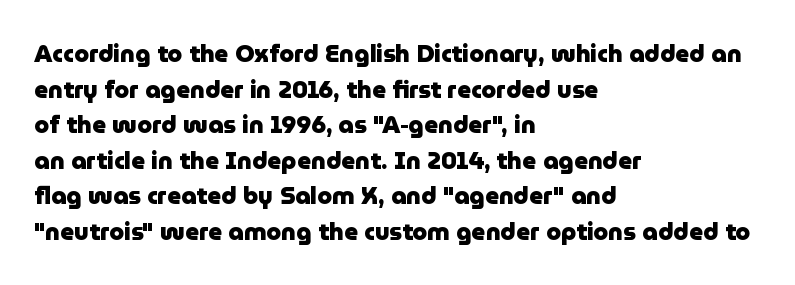
{"italic": "no", "bold": "yes", "underline": "no", "align": "left", "line_spacing": "normal", "line_spacing_ratio": 1.48, "letter_spacing": "normal", "letter_spacing_em": 0.0, "glyph_px": 24}
